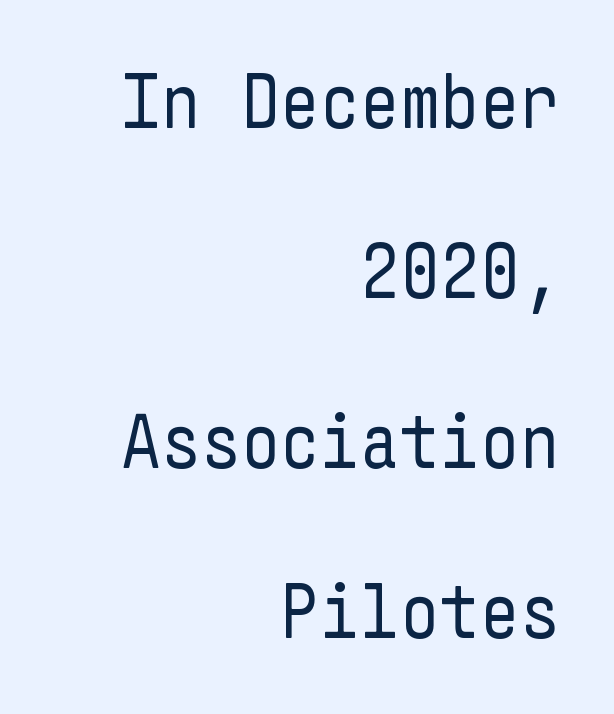
Q: Is the text bold? A: No.
Q: Is the text italic (slanted)? A: No, it is upright.
Q: Is the typeface a serif or a sans-serif typeface? A: Sans-serif.
Q: Is the text underlined? A: No.
Q: How is the paragraph aligned? A: Right-aligned.
Q: Is the spacing between letters normal or unusually wide? A: Normal.
Q: Is the spacing between lines tight, normal or loose? A: Loose.
Q: Width (condensed, normal, or wide)? A: Condensed.
Q: Stroke contrast? A: Low.
Q: x-height? A: Medium.
